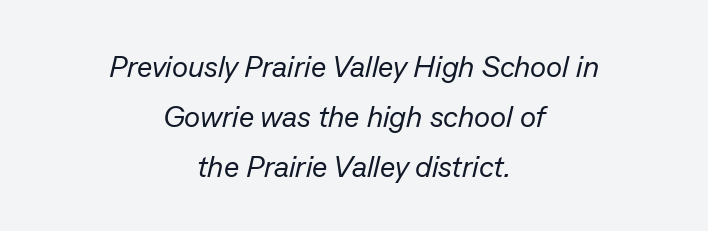
{"italic": "yes", "lean": "right", "slant_degrees": 13, "bold": "no", "weight": "regular", "width": "normal", "stroke_contrast": "low", "x_height": "medium", "monospaced": "no", "underline": "no", "align": "center", "line_spacing": "normal", "line_spacing_ratio": 1.67, "letter_spacing": "normal", "letter_spacing_em": 0.0, "glyph_px": 30}
